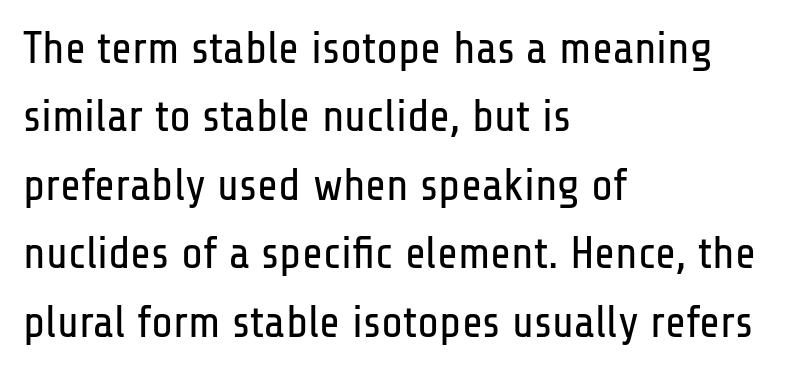
Every row of glyphs begins at an identical x-position on the left. Notice how the stems are strictly vertical — no italics here. There is no visible air inserted between adjacent glyphs. What kind of face is this? One without serifs — a sans. The face looks like a standard text weight, possibly lighter.
